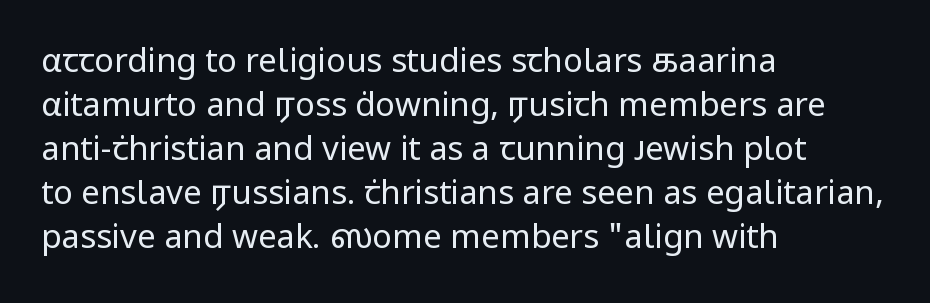
The letters carry no serifs — their stems end cleanly without finishing strokes. The paragraph has a hard left edge and a soft right edge. Is this a fixed-width face? No — the glyphs have proportional, varying widths. Notice how descenders clear the ascenders below comfortably — that's standard leading. The cut favours lightness, reaching ordinary text weight at its darkest. The type is set solid horizontally, with unmodified tracking.
